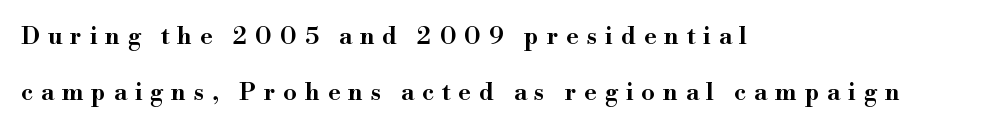
{"italic": "no", "underline": "no", "align": "left", "line_spacing": "loose", "line_spacing_ratio": 2.35, "letter_spacing": "wide", "letter_spacing_em": 0.33, "glyph_px": 24}
